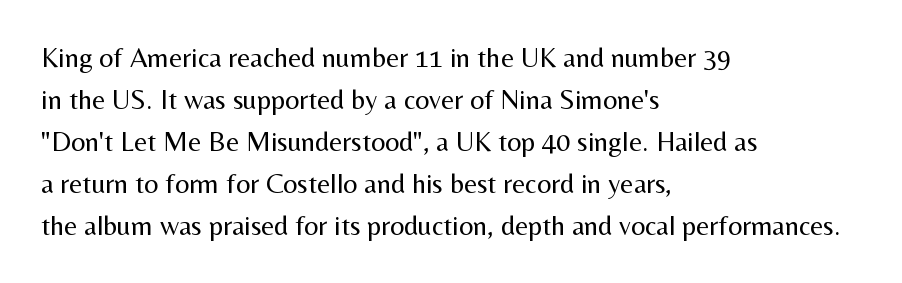
The image shows 28 px regular-weight sans-serif type, upright; set left-aligned, normal line spacing (1.5x), normal letter spacing, not underlined; medium stroke contrast and a medium x-height.
